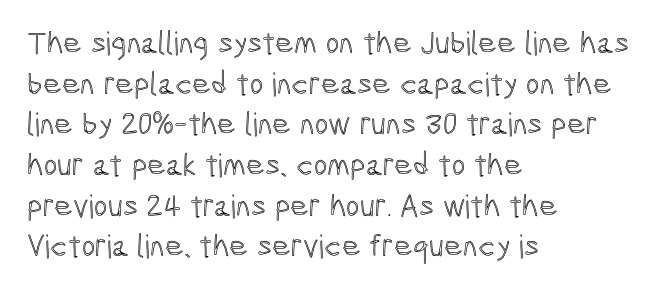
{"italic": "no", "width": "condensed", "x_height": "medium", "monospaced": "no", "underline": "no", "align": "left", "line_spacing": "normal", "line_spacing_ratio": 1.27, "letter_spacing": "normal", "letter_spacing_em": 0.0, "glyph_px": 32}
